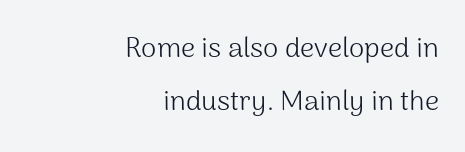
Q: Is the text bold? A: No.
Q: Is the text italic (slanted)? A: No, it is upright.
Q: Is the typeface a serif or a sans-serif typeface? A: Sans-serif.
Q: Is the text underlined? A: No.
Q: How is the paragraph aligned? A: Right-aligned.
Q: Is the spacing between letters normal or unusually wide? A: Normal.
Q: Width (condensed, normal, or wide)? A: Normal.
Q: Stroke contrast? A: Medium.
Q: x-height? A: Medium.
Q: Monospaced? A: No.
